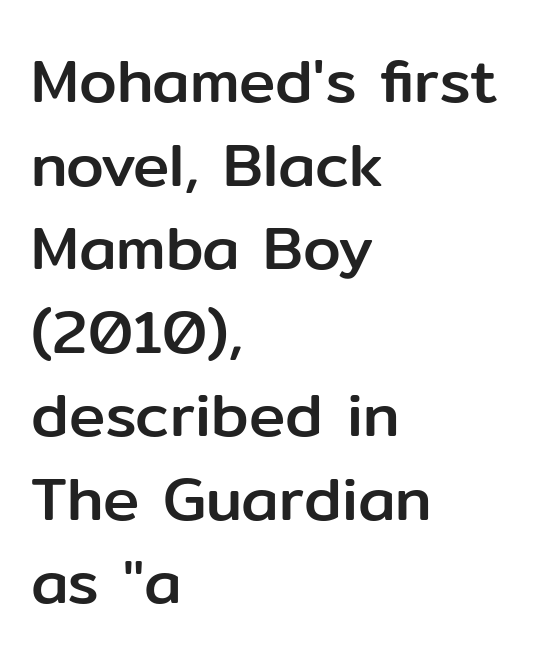
Q: Is the text italic (slanted)? A: No, it is upright.
Q: Is the typeface a serif or a sans-serif typeface? A: Sans-serif.
Q: Is the text underlined? A: No.
Q: How is the paragraph aligned? A: Left-aligned.
Q: Is the spacing between letters normal or unusually wide? A: Normal.
Q: Is the spacing between lines tight, normal or loose? A: Normal.
Q: Width (condensed, normal, or wide)? A: Normal.
Q: Stroke contrast? A: Low.
Q: x-height? A: Medium.
Q: Monospaced? A: No.
